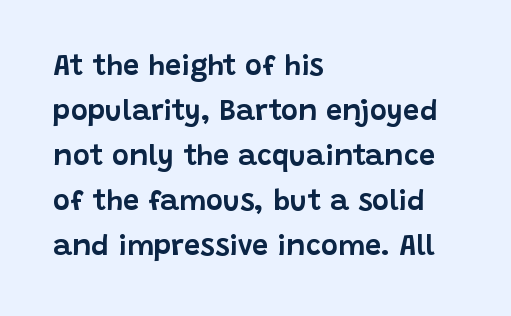
The image shows 29 px sans-serif type, upright; set left-aligned, normal line spacing (1.55x), normal letter spacing, not underlined; low stroke contrast and a large x-height.
